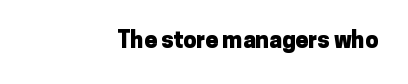
{"italic": "no", "bold": "yes", "underline": "no", "letter_spacing": "normal", "letter_spacing_em": 0.0, "glyph_px": 23}
